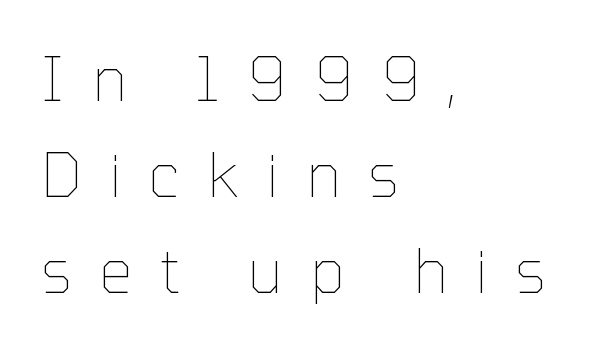
{"italic": "no", "bold": "no", "weight": "thin", "width": "normal", "stroke_contrast": "low", "x_height": "medium", "monospaced": "no", "underline": "no", "align": "left", "line_spacing": "normal", "line_spacing_ratio": 1.6, "letter_spacing": "wide", "letter_spacing_em": 0.45, "glyph_px": 60}
